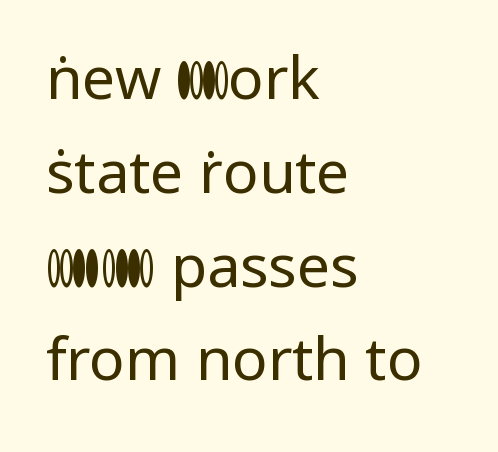
{"serif": "no", "italic": "no", "bold": "no", "weight": "regular", "width": "normal", "stroke_contrast": "low", "x_height": "medium", "monospaced": "no", "underline": "no", "align": "left", "line_spacing": "normal", "line_spacing_ratio": 1.59, "letter_spacing": "normal", "letter_spacing_em": 0.0, "glyph_px": 59}
